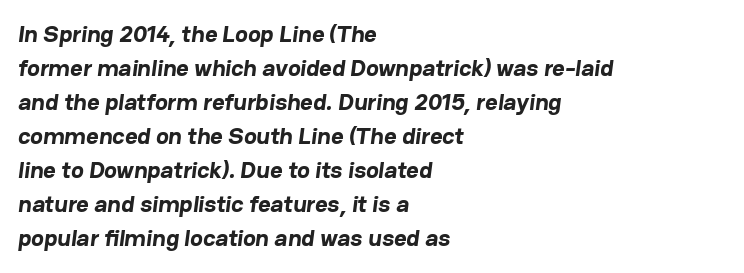
Look at the tracking — it's just the regular setting, nothing added. Weight: bold. Where is the straight margin? On the left. Successive baselines arrive at the customary interval.
